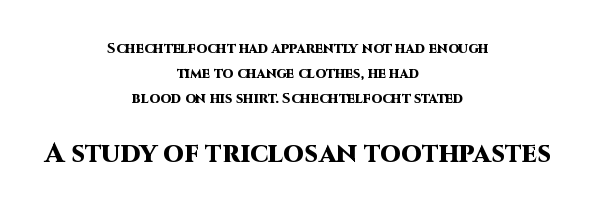
Q: Is the text bold? A: Yes.
Q: Is the text italic (slanted)? A: No, it is upright.
Q: Is the text underlined? A: No.
Q: How is the paragraph aligned? A: Centered.
Q: Is the spacing between letters normal or unusually wide? A: Normal.
Q: Which block of text is set in a larger size, the first (top) or the second (bottom)? A: The second (bottom) one.
